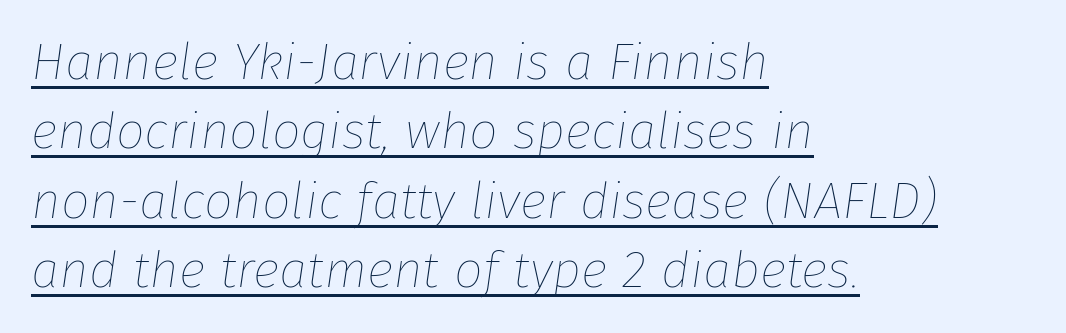
The rendering anchors every line to the left-hand side. Slant detected: the letters are inclined. Standard letterfit; no display-style spreading of the glyphs. Character widths vary here, with narrow letters taking less room than wide ones. Is there an underline? Yes — a line sits under the letters. Ink coverage per letter is moderate at most.
